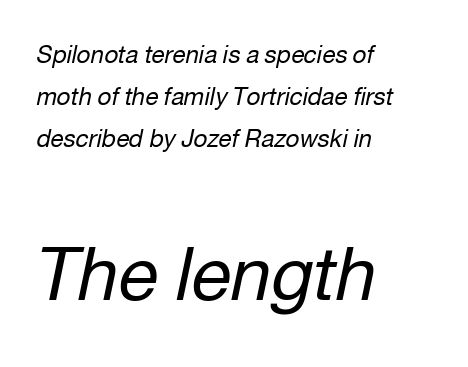
{"italic": "yes", "lean": "right", "slant_degrees": 12, "bold": "no", "weight": "regular", "width": "normal", "stroke_contrast": "low", "x_height": "medium", "monospaced": "no", "underline": "no", "align": "left", "line_spacing_ratio": 1.75, "letter_spacing": "normal", "letter_spacing_em": 0.0, "larger_block": "second", "size_ratio": 3.04, "glyph_px": 73}
